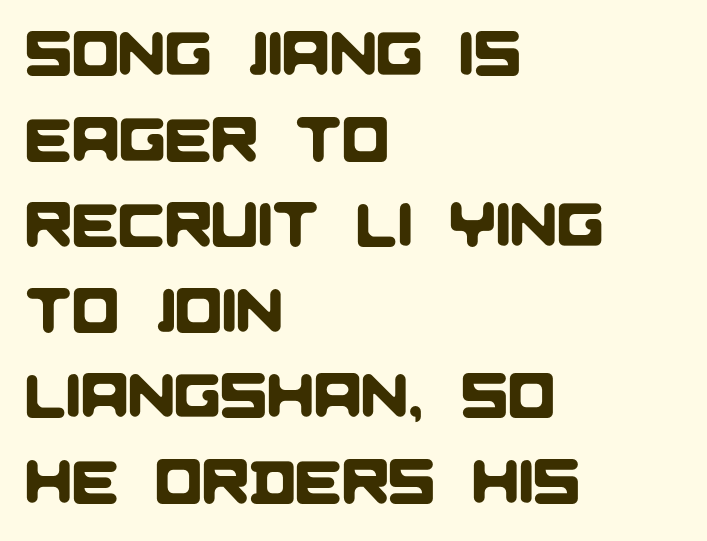
Note the varied advance widths — an 'i' is clearly narrower than an 'm'. The tracking reads as untouched default to a designer's eye. Any mark beneath the type? The region is blank. Horizontal alignment here is leftward, the default for most running prose. The passage shown is typeset with a sans-serif family.
